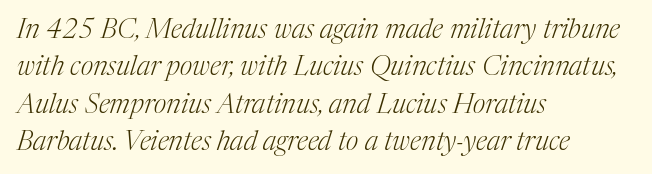
{"italic": "yes", "lean": "right", "slant_degrees": 17, "bold": "no", "underline": "no", "align": "left", "line_spacing": "normal", "line_spacing_ratio": 1.38, "letter_spacing": "normal", "letter_spacing_em": 0.0, "glyph_px": 27}
